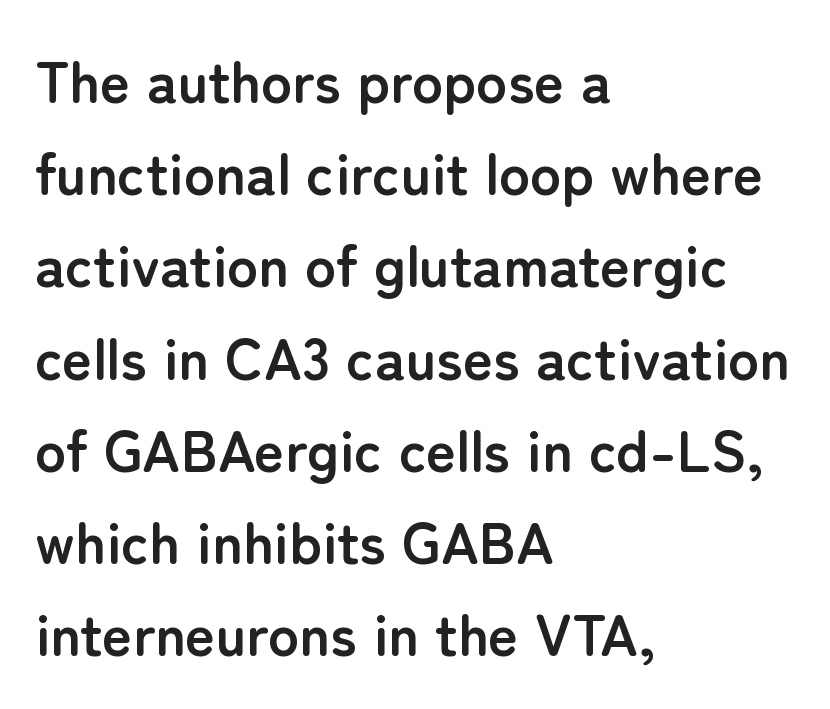
The font's upright variant was chosen for this text. Each letter keeps its own natural width here, so spacing adapts to shape. Default kerning and tracking; the words read as compact shapes. Lines of text with bare space underneath. A sans-serif font was chosen for this passage. Rows of type keep a routine distance in the vertical direction.
